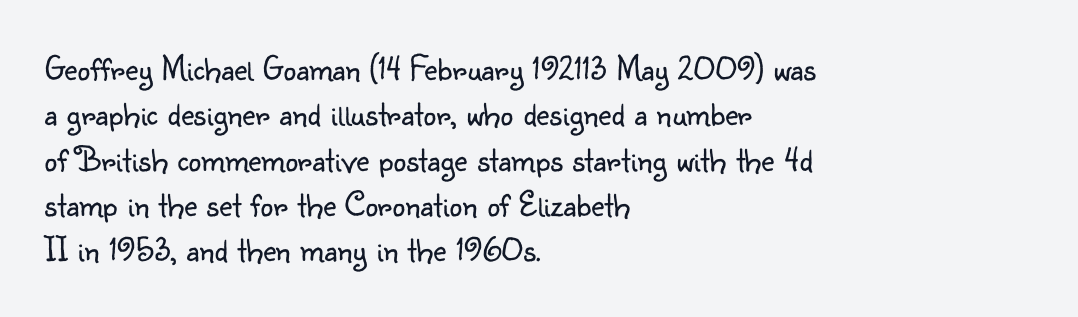
The image shows 36 px light sans-serif type, upright; set left-aligned, normal line spacing (1.26x), normal letter spacing, not underlined; low stroke contrast and a small x-height.
